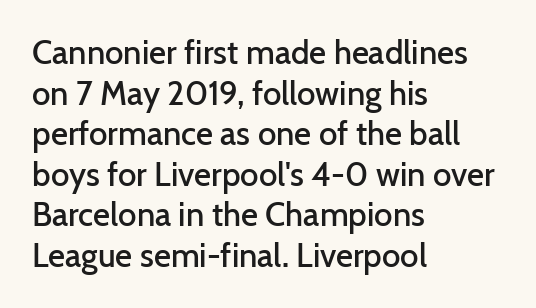
{"serif": "no", "italic": "no", "bold": "semi", "weight": "semibold", "width": "normal", "stroke_contrast": "low", "x_height": "medium", "monospaced": "no", "underline": "no", "align": "left", "line_spacing_ratio": 1.23, "letter_spacing": "normal", "letter_spacing_em": 0.0, "glyph_px": 33}
